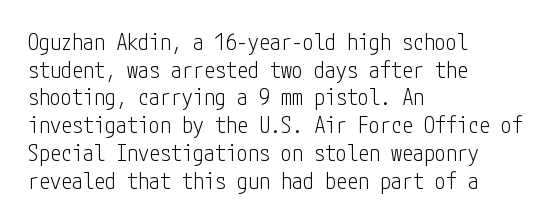
The typeface has the unassuming heft of standard copy or less. Vertical strokes here are truly vertical. A clean baseline with only descenders dipping below it. Default kerning and tracking; the words read as compact shapes.
